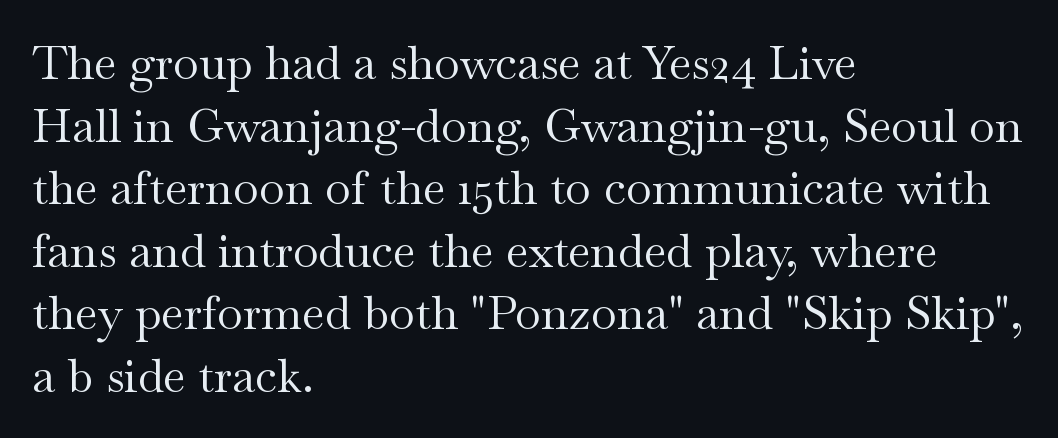
{"serif": "yes", "italic": "no", "bold": "no", "weight": "regular", "width": "wide", "stroke_contrast": "medium", "x_height": "small", "monospaced": "no", "underline": "no", "align": "left", "line_spacing": "normal", "line_spacing_ratio": 1.33, "letter_spacing": "normal", "letter_spacing_em": 0.0, "glyph_px": 47}
